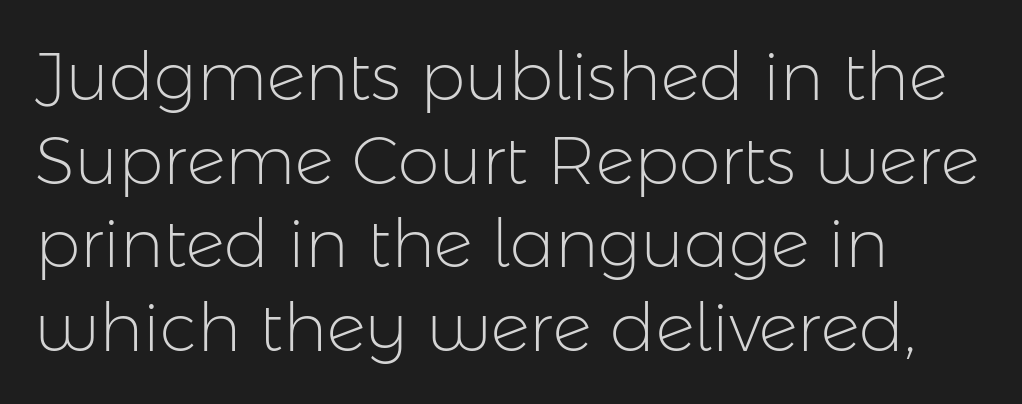
The image shows 67 px light sans-serif type, upright; set left-aligned, normal line spacing (1.25x), normal letter spacing, not underlined; low stroke contrast and a medium x-height.
